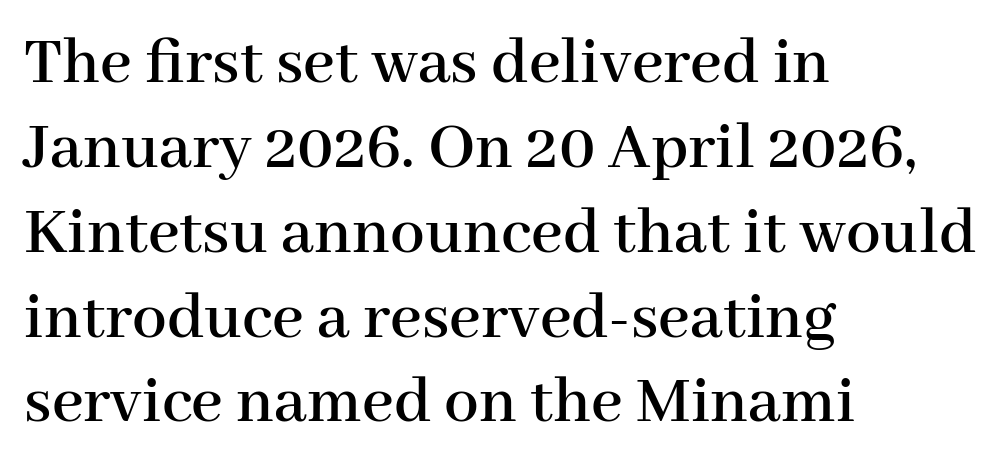
The image shows 69 px serif type, upright; set left-aligned, line spacing 1.23x, normal letter spacing, not underlined; high stroke contrast and a medium x-height.
